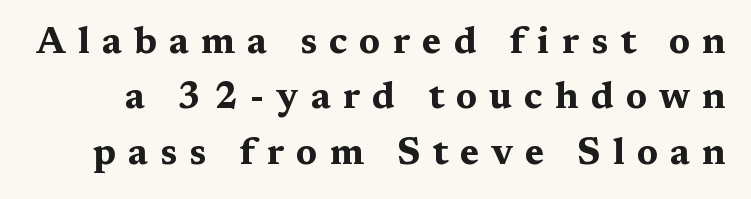
{"serif": "yes", "italic": "no", "bold": "yes", "weight": "bold", "width": "wide", "stroke_contrast": "medium", "x_height": "medium", "monospaced": "no", "underline": "no", "line_spacing": "normal", "line_spacing_ratio": 1.5, "letter_spacing": "wide", "letter_spacing_em": 0.33, "glyph_px": 37}
